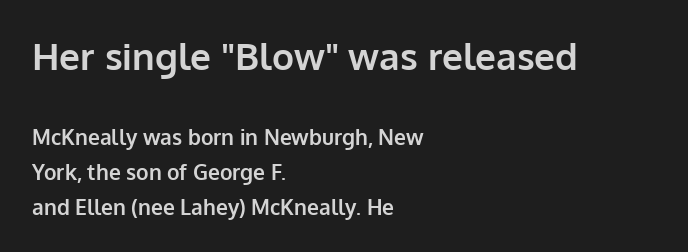
{"serif": "no", "italic": "no", "bold": "yes", "weight": "bold", "width": "normal", "stroke_contrast": "low", "x_height": "medium", "monospaced": "no", "underline": "no", "align": "left", "line_spacing": "normal", "line_spacing_ratio": 1.66, "letter_spacing": "normal", "letter_spacing_em": 0.0, "larger_block": "first", "size_ratio": 1.76, "glyph_px": 37}
